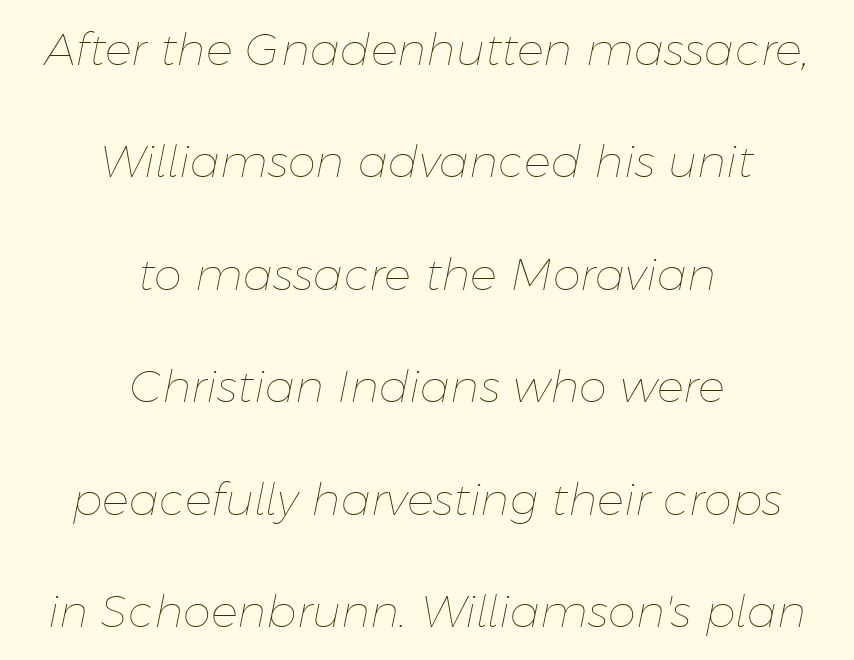
Here the glyphs are tracked normally, forming tight word shapes. Horizontally, the lines are justified to the midpoint only. Decoration check: the copy has no underline. There's an unmistakable incline to the writing here. Stroke thickness stays within the range of a standard reading face or lighter.
